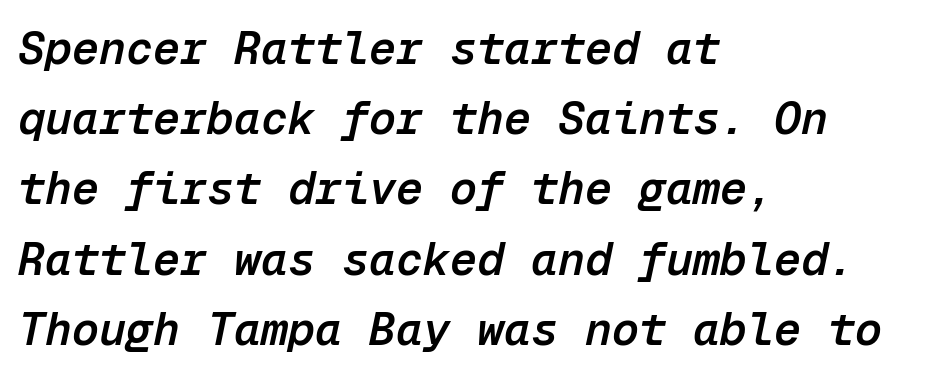
Tracking value appears to be zero — textbook default spacing. Leading: standard. Does the weight exceed regular? Yes, but only to semibold. You could count columns in this text — the font is strictly monospaced.
